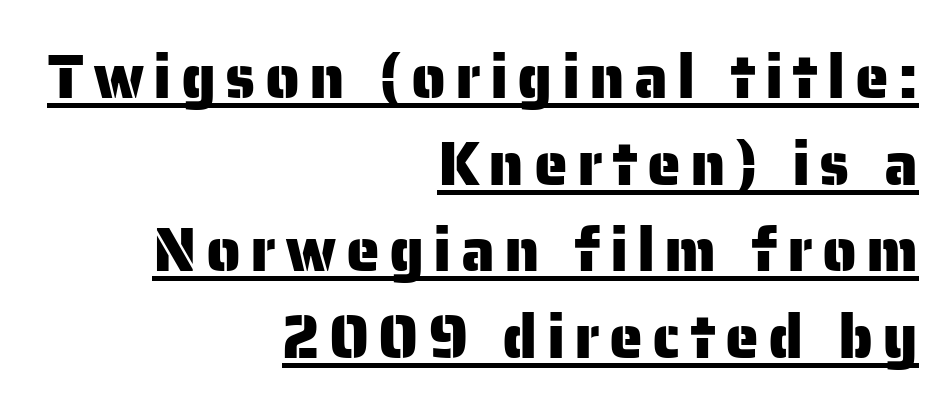
Short and long lines alike share a common ending point at right. When letters stand straight like this, we call the style roman or upright. Students, observe: this is what conventionally led text looks like. Looks like regular typesetting: each glyph gets only the width it needs. In terms of letterform style, serifs are entirely absent.
